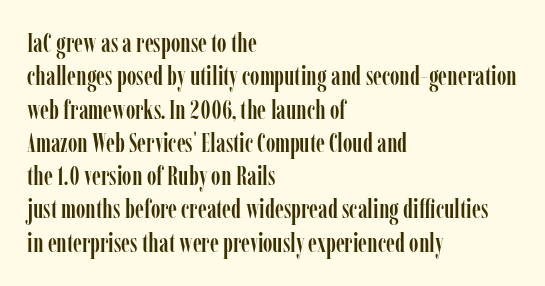
{"italic": "no", "underline": "no", "align": "left", "line_spacing": "normal", "line_spacing_ratio": 1.28, "letter_spacing": "normal", "letter_spacing_em": 0.0, "glyph_px": 26}
